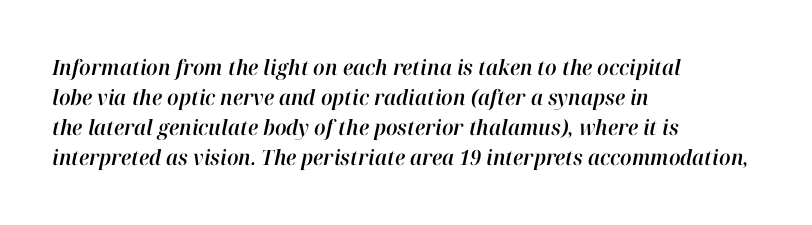
Regular leading. The rendering anchors every line to the left-hand side. Rule under the text: the space is simply empty. Designer's note — italics engaged.
